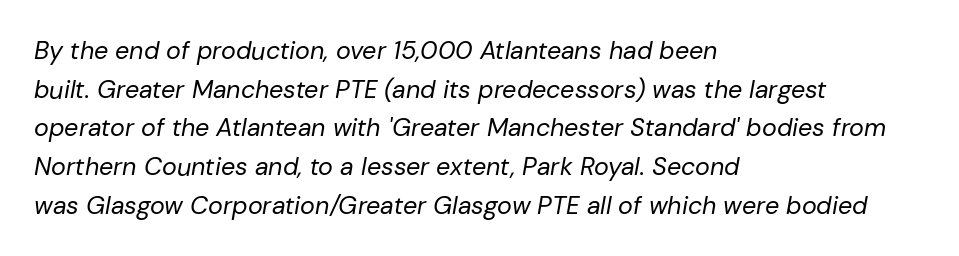
Is the block centered? No — it sits flush against the left margin. The passage shown is not underscored anywhere. When letters slant like this, we call the style italic. Characters follow at the spacing the type designer built in.
